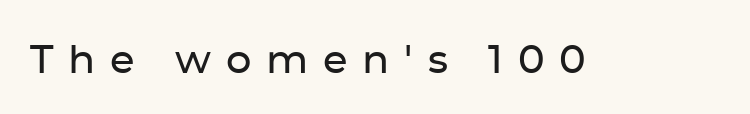
Q: Is the text italic (slanted)? A: No, it is upright.
Q: Is the typeface a serif or a sans-serif typeface? A: Sans-serif.
Q: Is the text underlined? A: No.
Q: Is the spacing between letters normal or unusually wide? A: Unusually wide.
Q: Width (condensed, normal, or wide)? A: Normal.
Q: Stroke contrast? A: Low.
Q: x-height? A: Medium.
Q: Monospaced? A: No.
